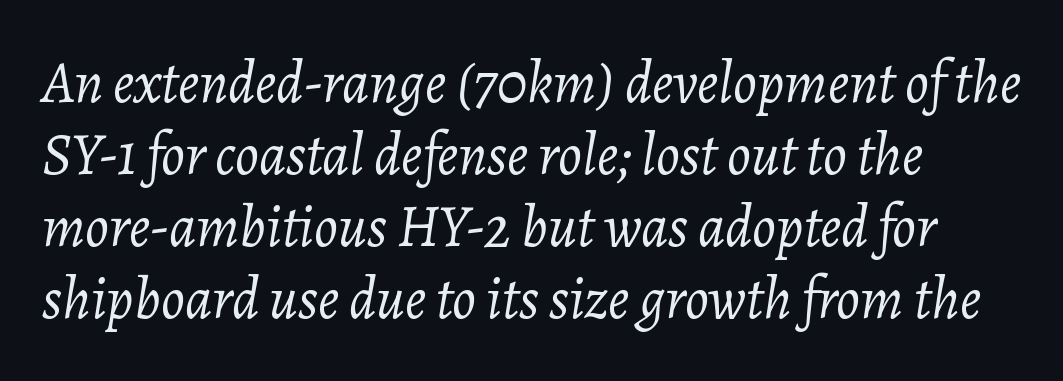
{"italic": "yes", "lean": "right", "slant_degrees": 7, "bold": "no", "weight": "light", "width": "normal", "stroke_contrast": "low", "x_height": "medium", "monospaced": "no", "underline": "no", "line_spacing_ratio": 1.22, "letter_spacing": "normal", "letter_spacing_em": 0.0, "glyph_px": 59}
